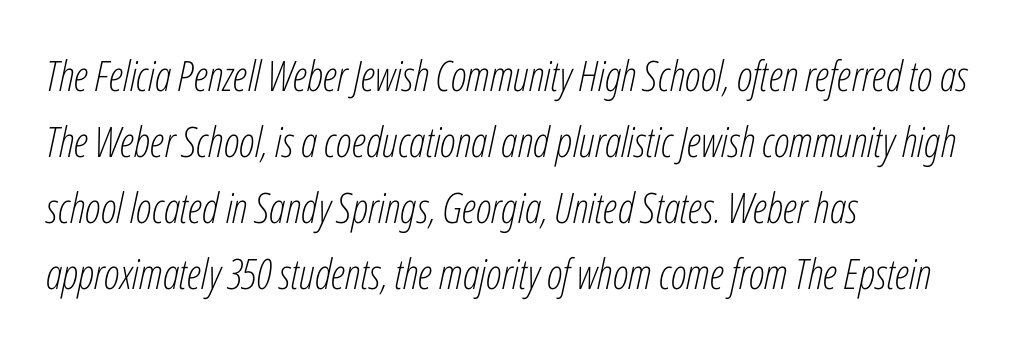
These glyphs show unthickened strokes, regular width or finer. Regarding leading, the lines here are spaced in the standard way. Plain, unruled lines of type. Line starts are locked; line ends wander.
